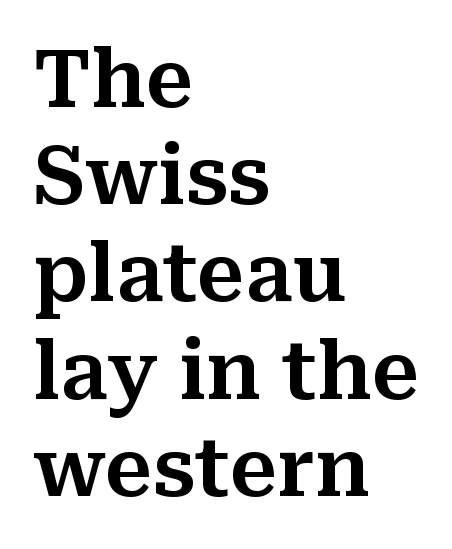
Q: Is the text italic (slanted)? A: No, it is upright.
Q: Is the typeface a serif or a sans-serif typeface? A: Serif.
Q: Is the text underlined? A: No.
Q: How is the paragraph aligned? A: Left-aligned.
Q: Is the spacing between letters normal or unusually wide? A: Normal.
Q: Width (condensed, normal, or wide)? A: Normal.
Q: Stroke contrast? A: Medium.
Q: x-height? A: Medium.
Q: Monospaced? A: No.
